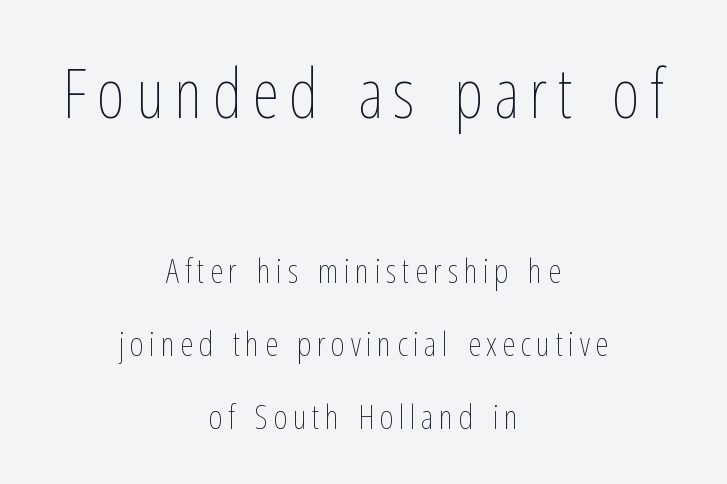
The image shows 68 px thin, condensed type, upright; set centered, loose line spacing (2.15x), not underlined; the first (top) block is 2.0x larger; low stroke contrast and a medium x-height.
